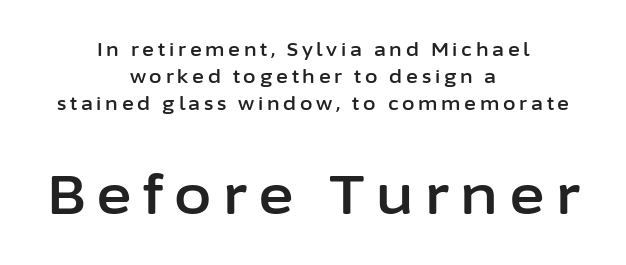
{"serif": "no", "italic": "no", "width": "normal", "stroke_contrast": "low", "x_height": "medium", "monospaced": "no", "underline": "no", "align": "center", "line_spacing": "normal", "line_spacing_ratio": 1.49, "letter_spacing": "wide", "letter_spacing_em": 0.21, "larger_block": "second", "size_ratio": 3.0, "glyph_px": 54}
